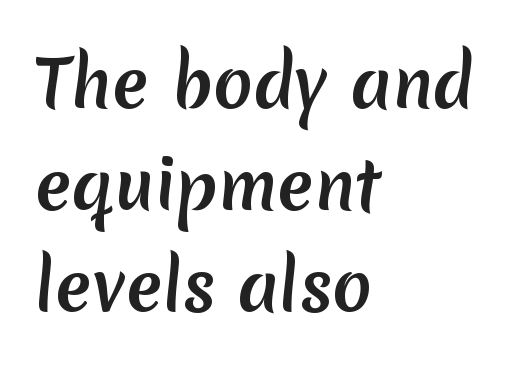
{"serif": "no", "width": "normal", "stroke_contrast": "medium", "x_height": "medium", "monospaced": "no", "underline": "no", "align": "left", "line_spacing": "normal", "line_spacing_ratio": 1.54, "letter_spacing": "normal", "letter_spacing_em": 0.0, "glyph_px": 66}
